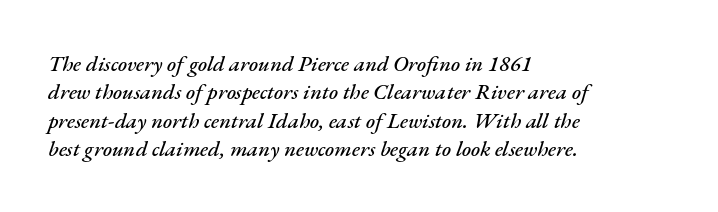
Q: Is the text italic (slanted)? A: Yes, it leans right by about 17 degrees.
Q: Is the text underlined? A: No.
Q: How is the paragraph aligned? A: Left-aligned.
Q: Is the spacing between letters normal or unusually wide? A: Normal.
Q: Is the spacing between lines tight, normal or loose? A: Normal.
